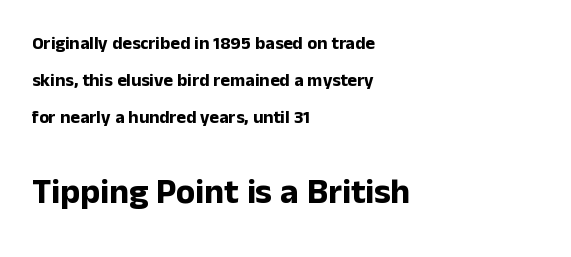
Q: Is the text bold? A: Yes.
Q: Is the text italic (slanted)? A: No, it is upright.
Q: Is the typeface a serif or a sans-serif typeface? A: Sans-serif.
Q: Is the text underlined? A: No.
Q: How is the paragraph aligned? A: Left-aligned.
Q: Is the spacing between letters normal or unusually wide? A: Normal.
Q: Is the spacing between lines tight, normal or loose? A: Loose.
Q: Which block of text is set in a larger size, the first (top) or the second (bottom)? A: The second (bottom) one.
Q: Width (condensed, normal, or wide)? A: Normal.
Q: Stroke contrast? A: Low.
Q: x-height? A: Medium.
Q: Monospaced? A: No.
